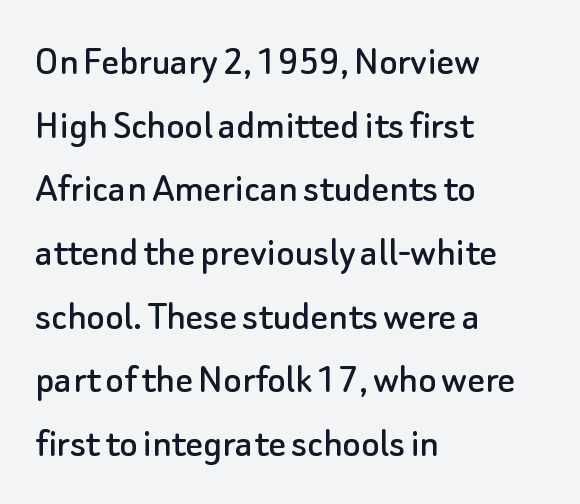
The image shows 43 px sans-serif type, upright; set left-aligned, normal line spacing (1.48x), normal letter spacing, not underlined; low stroke contrast and a small x-height.
